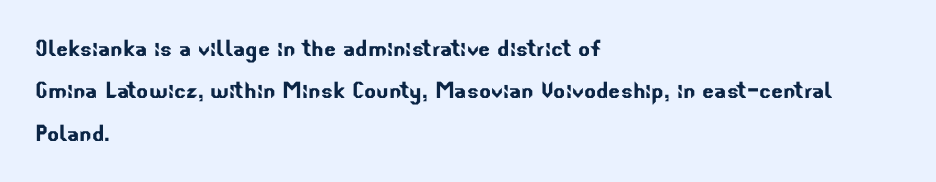
{"serif": "no", "width": "normal", "stroke_contrast": "low", "x_height": "small", "monospaced": "no", "underline": "no", "align": "left", "line_spacing": "normal", "line_spacing_ratio": 1.51, "letter_spacing": "normal", "letter_spacing_em": 0.0, "glyph_px": 28}
